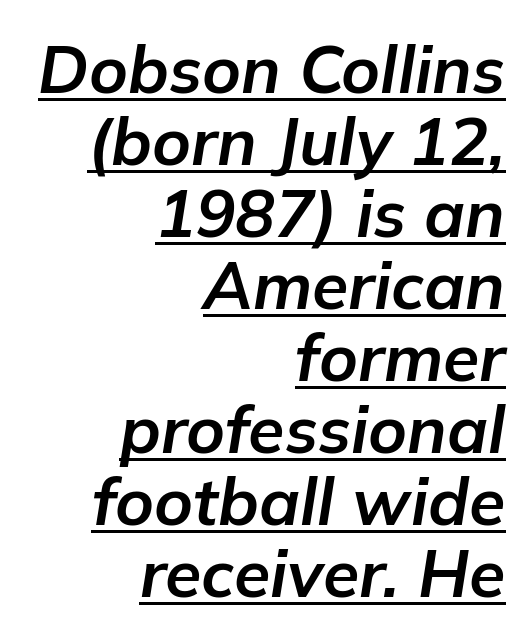
Q: Is the text bold? A: Yes.
Q: Is the text italic (slanted)? A: Yes, it leans right by about 9 degrees.
Q: Is the text underlined? A: Yes.
Q: How is the paragraph aligned? A: Right-aligned.
Q: Is the spacing between letters normal or unusually wide? A: Normal.
Q: Is the spacing between lines tight, normal or loose? A: Tight.
Q: Width (condensed, normal, or wide)? A: Normal.
Q: Stroke contrast? A: Low.
Q: x-height? A: Medium.
Q: Monospaced? A: No.
